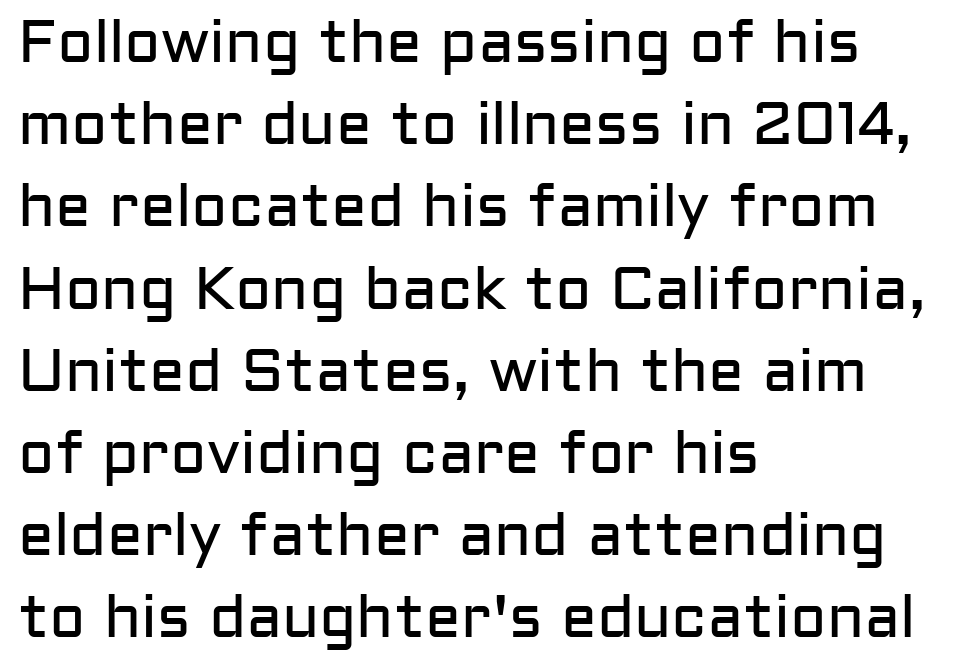
Line beginnings align vertically; line endings do not. I'd call this a sans setting — the letters go barefoot. Caption: face not bold, strokes unweighted. Character widths vary here, with narrow letters taking less room than wide ones.
